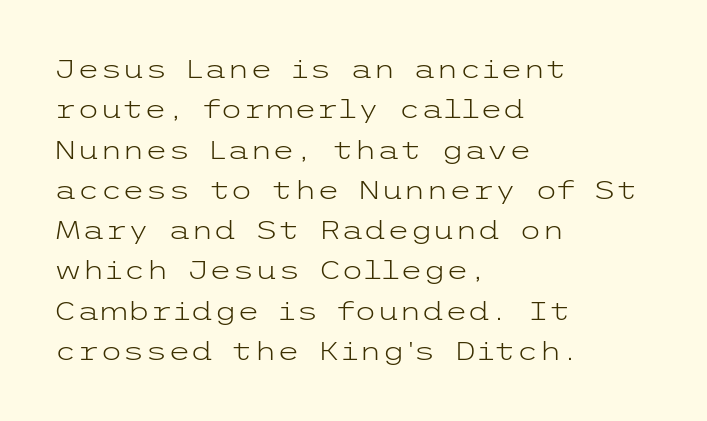
The image shows 26 px text type, upright; set left-aligned, normal line spacing (1.55x), normal letter spacing, not underlined.
